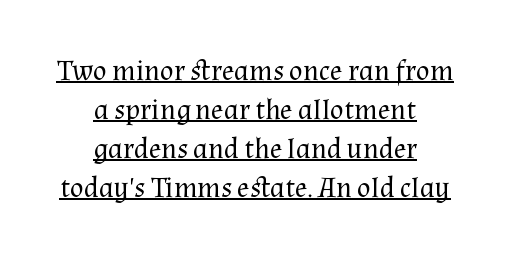
Characters remain perfectly vertical along every line. Notice how descenders clear the ascenders below comfortably — that's standard leading. Each letter keeps its own natural width here, so spacing adapts to shape. The weight tops out at a normal text grade. The lettering is marked with a stroke running underneath it.
